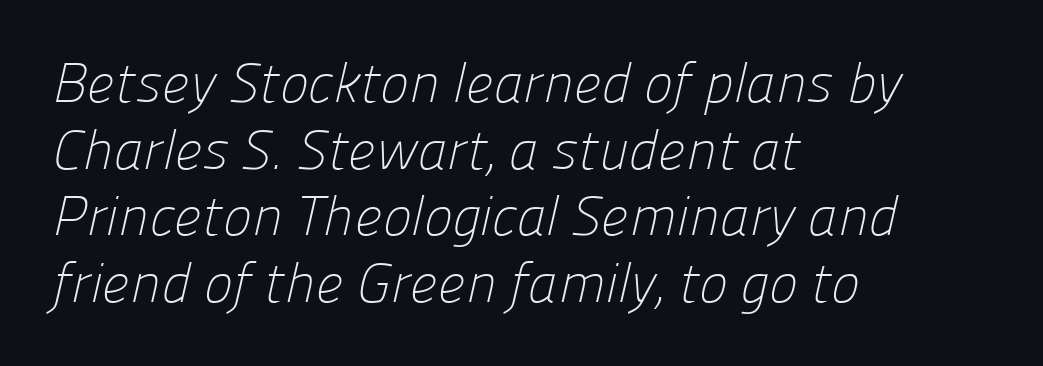
Weight: regular or lighter. The gap between lines stays unmarked. The rendering anchors every line to the left-hand side. To sum up the face: it is a sans, with no serifs. Standard letterfit; no display-style spreading of the glyphs. Looks like regular typesetting: each glyph gets only the width it needs.
